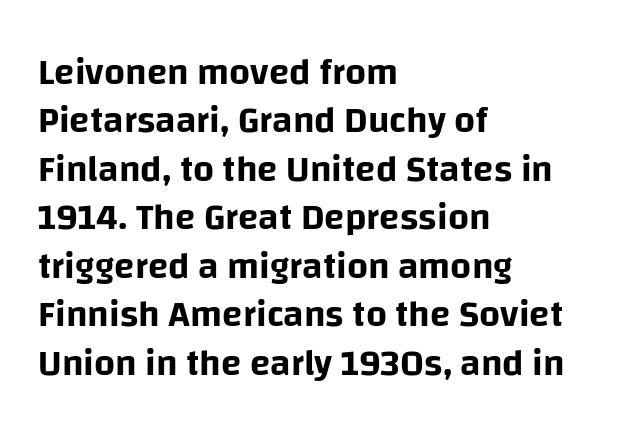
Serifs: no, the terminals of the letterforms are clean. Quick note: not italic, upright. Words appear dense and cohesive because spacing is normal. The glyphs are unaccompanied by any horizontal stroke below them.
